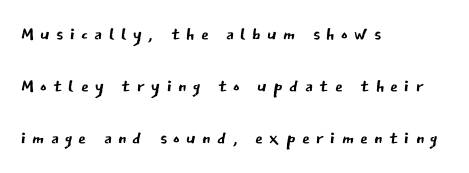
{"italic": "no", "bold": "no", "underline": "no", "align": "left", "line_spacing": "loose", "line_spacing_ratio": 2.09, "letter_spacing": "wide", "letter_spacing_em": 0.25, "glyph_px": 25}
